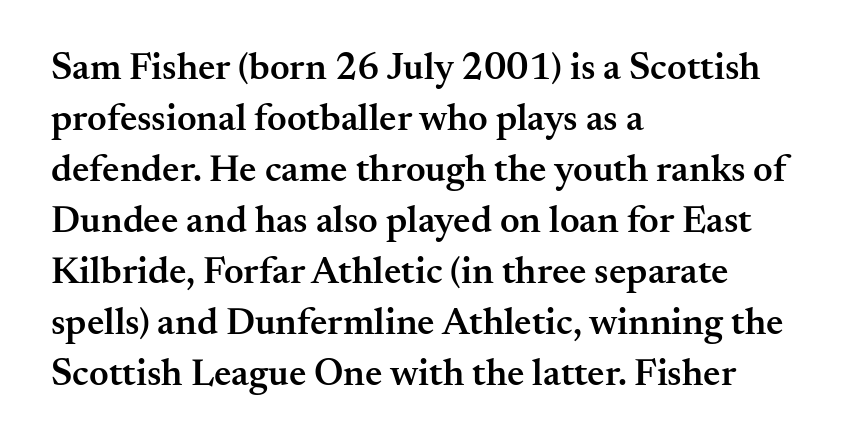
Q: Is the text bold? A: Semi-bold.
Q: Is the text italic (slanted)? A: No, it is upright.
Q: Is the typeface a serif or a sans-serif typeface? A: Serif.
Q: Is the text underlined? A: No.
Q: How is the paragraph aligned? A: Left-aligned.
Q: Is the spacing between letters normal or unusually wide? A: Normal.
Q: Is the spacing between lines tight, normal or loose? A: Normal.
Q: Width (condensed, normal, or wide)? A: Normal.
Q: Stroke contrast? A: Medium.
Q: x-height? A: Small.
Q: Monospaced? A: No.
